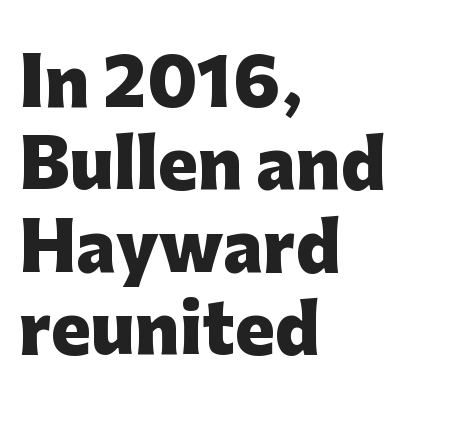
Q: Is the text bold? A: Yes.
Q: Is the text italic (slanted)? A: No, it is upright.
Q: Is the typeface a serif or a sans-serif typeface? A: Sans-serif.
Q: Is the text underlined? A: No.
Q: How is the paragraph aligned? A: Left-aligned.
Q: Is the spacing between letters normal or unusually wide? A: Normal.
Q: Is the spacing between lines tight, normal or loose? A: Normal.
Q: Width (condensed, normal, or wide)? A: Normal.
Q: Stroke contrast? A: Low.
Q: x-height? A: Medium.
Q: Monospaced? A: No.
